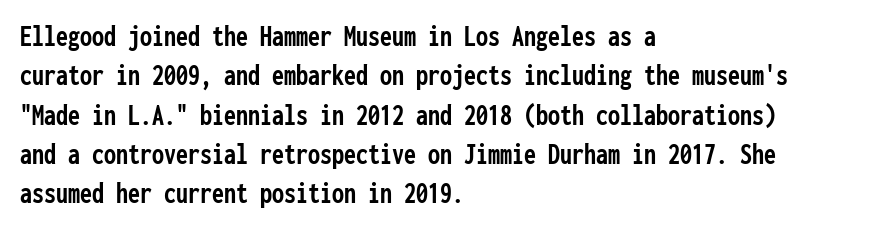
{"serif": "no", "italic": "no", "bold": "yes", "weight": "semibold", "width": "condensed", "stroke_contrast": "low", "x_height": "medium", "monospaced": "yes", "underline": "no", "align": "left", "line_spacing": "normal", "line_spacing_ratio": 1.31, "letter_spacing": "normal", "letter_spacing_em": 0.0, "glyph_px": 30}
